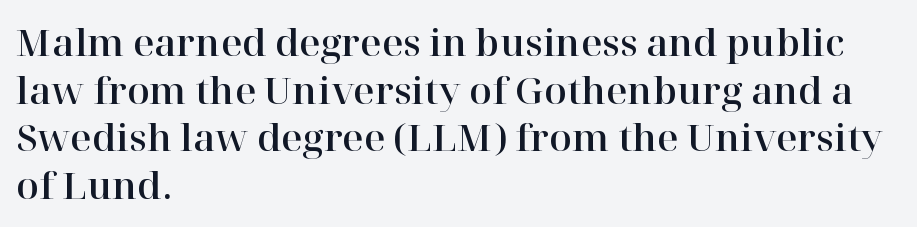
A typesetter would call this proportional, since set widths differ per character. Regarding leading, the lines here are spaced in the standard way. The letters carry serifs — small finishing strokes at the ends of their stems. Horizontal alignment here is leftward, the default for most running prose. Underlining? Definitely not there.
